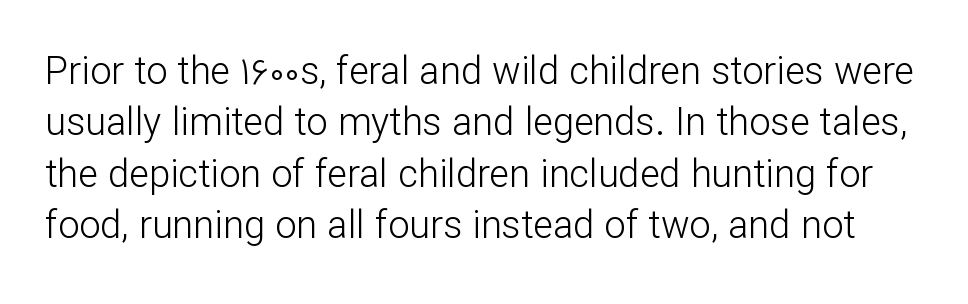
Is the type heavy? It reads as light-to-regular instead. Notice how the stems are strictly vertical — no italics here. Inter-character spacing is left at the font's built-in metrics. Unmarked baselines from the first word to the last. The block of text has a typical density, with ordinary space between rows.
